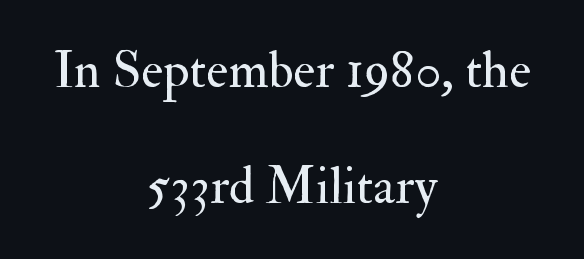
{"serif": "yes", "italic": "no", "bold": "no", "weight": "regular", "width": "normal", "stroke_contrast": "medium", "x_height": "small", "monospaced": "no", "underline": "no", "align": "center", "line_spacing": "loose", "line_spacing_ratio": 2.24, "letter_spacing": "normal", "letter_spacing_em": 0.0, "glyph_px": 52}
